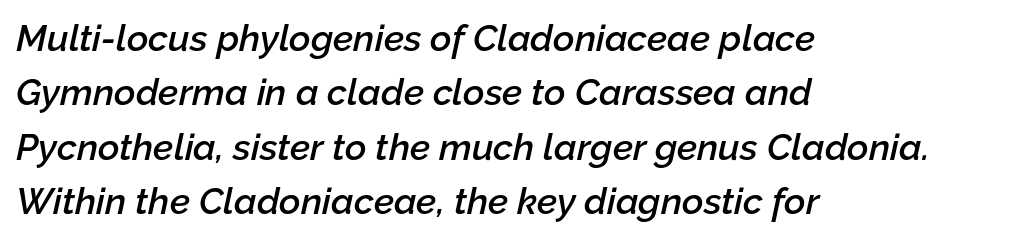
{"italic": "yes", "lean": "right", "slant_degrees": 12, "bold": "semi", "weight": "semibold", "width": "normal", "stroke_contrast": "low", "x_height": "medium", "monospaced": "no", "underline": "no", "align": "left", "line_spacing": "normal", "line_spacing_ratio": 1.47, "letter_spacing": "normal", "letter_spacing_em": 0.0, "glyph_px": 37}
